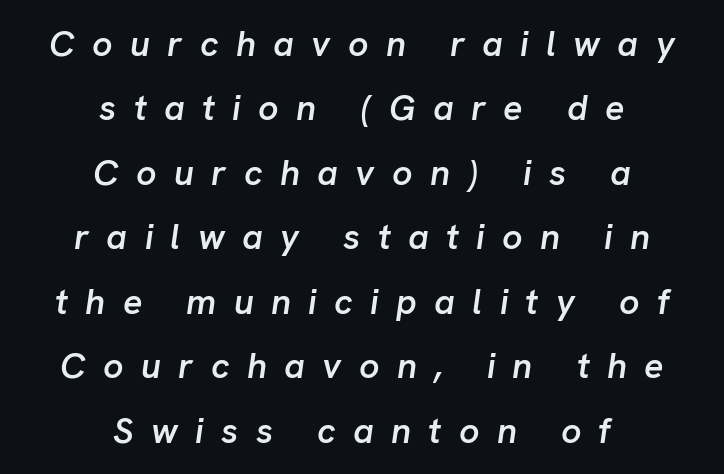
Q: Is the text bold? A: Semi-bold.
Q: Is the text italic (slanted)? A: Yes, it leans right by about 8 degrees.
Q: Is the text underlined? A: No.
Q: How is the paragraph aligned? A: Centered.
Q: Is the spacing between letters normal or unusually wide? A: Unusually wide.
Q: Width (condensed, normal, or wide)? A: Normal.
Q: Stroke contrast? A: Low.
Q: x-height? A: Medium.
Q: Monospaced? A: No.
